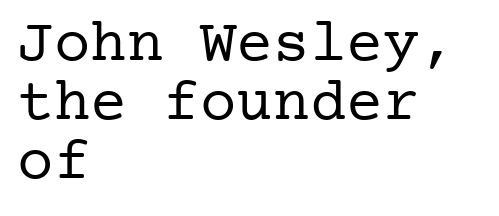
The image shows 61 px regular-weight serif type, upright; set left-aligned, tight line spacing (0.97x), normal letter spacing, not underlined; low stroke contrast and a medium x-height.
